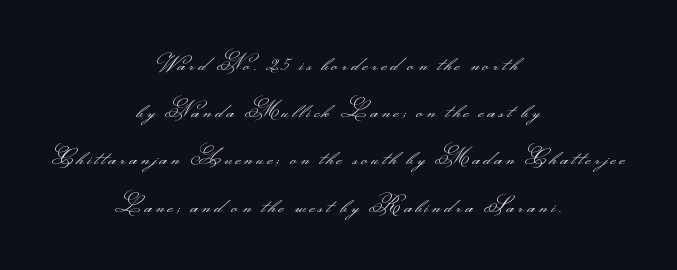
The typesetting does not lean heavy: it is not bold. The area under the type is left untouched. The rendering uses a large line-height, opening up the rows. Alignment: centered.
